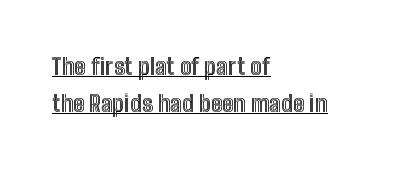
{"italic": "no", "underline": "yes", "align": "left", "line_spacing": "normal", "line_spacing_ratio": 1.63, "letter_spacing": "normal", "letter_spacing_em": 0.0, "glyph_px": 23}
